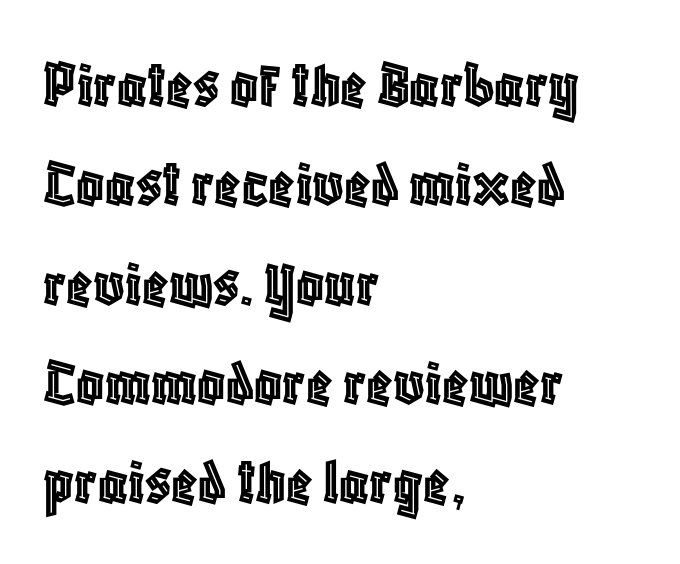
{"italic": "no", "width": "condensed", "x_height": "large", "monospaced": "no", "underline": "no", "align": "left", "line_spacing": "normal", "line_spacing_ratio": 1.46, "letter_spacing": "normal", "letter_spacing_em": 0.0, "glyph_px": 68}
